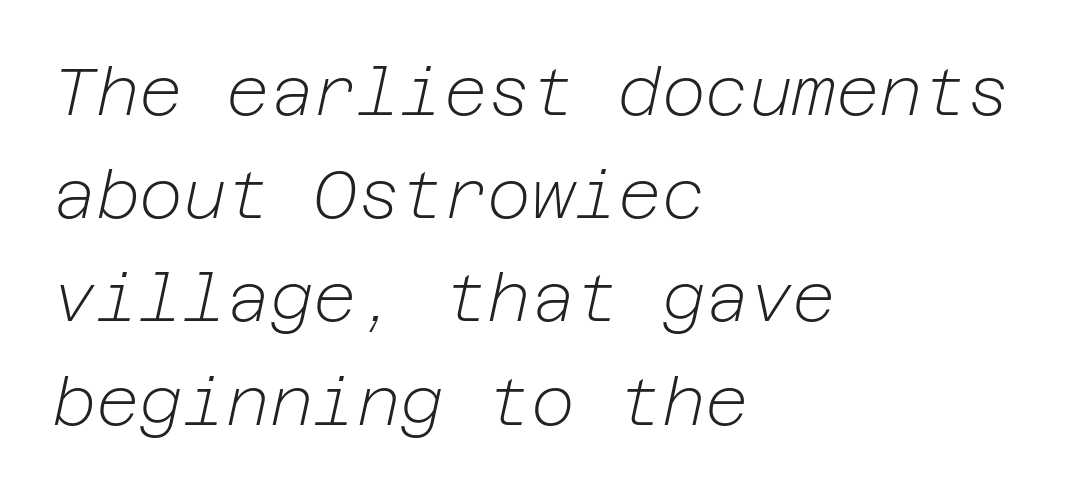
{"italic": "yes", "lean": "right", "slant_degrees": 12, "bold": "no", "weight": "light", "width": "normal", "stroke_contrast": "low", "x_height": "medium", "underline": "no", "align": "left", "line_spacing": "normal", "line_spacing_ratio": 1.54, "letter_spacing": "normal", "letter_spacing_em": 0.0, "glyph_px": 67}
